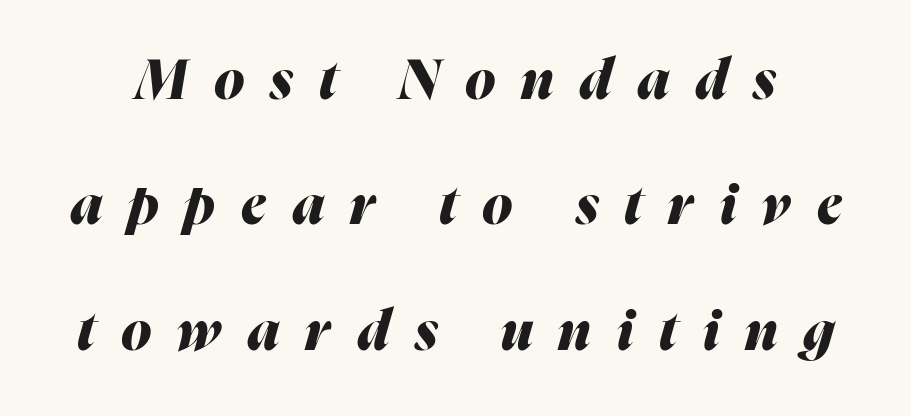
Here the designer chose a conventional face with non-uniform glyph widths. Has an underline been added? It has not. Designer's note — italics engaged. Summary of weight: heavy, a full bold.
